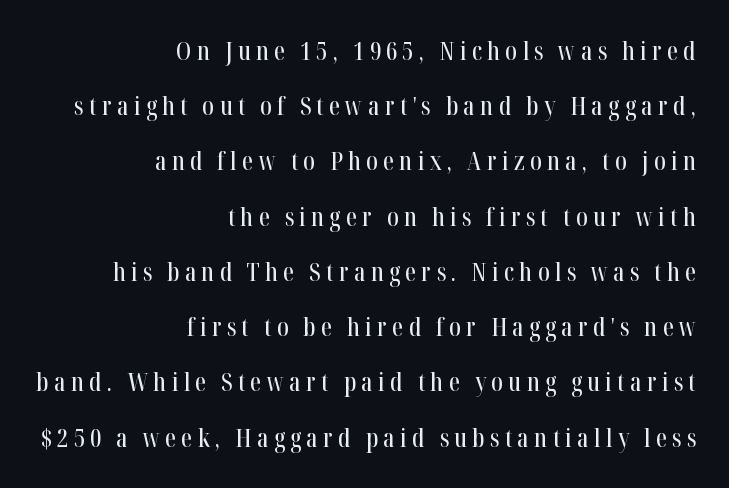
Airy leading. Reading down the block, your eye finds every line finishing at a fixed right position. A typesetter would call this heavily tracked-out type. The axis of the letterforms is exactly vertical. The strip under each line holds only bare page.
